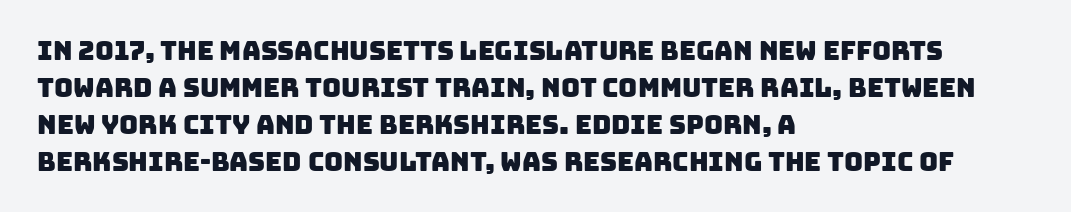
Q: Is the text underlined? A: No.
Q: How is the paragraph aligned? A: Left-aligned.
Q: Is the spacing between letters normal or unusually wide? A: Normal.
Q: Is the spacing between lines tight, normal or loose? A: Normal.
